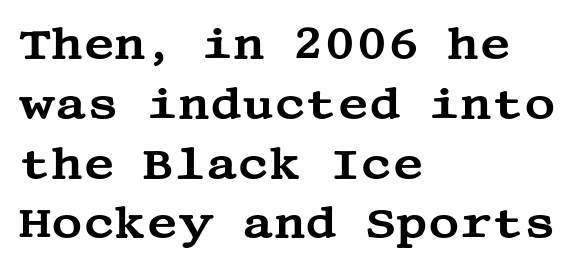
{"serif": "yes", "italic": "no", "width": "wide", "stroke_contrast": "medium", "x_height": "large", "underline": "no", "align": "left", "line_spacing": "normal", "line_spacing_ratio": 1.39, "letter_spacing": "normal", "letter_spacing_em": 0.0, "glyph_px": 43}
